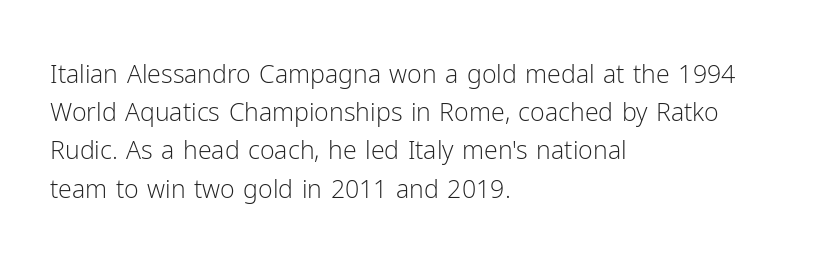
Q: Is the text bold? A: No.
Q: Is the text italic (slanted)? A: No, it is upright.
Q: Is the text underlined? A: No.
Q: How is the paragraph aligned? A: Left-aligned.
Q: Is the spacing between letters normal or unusually wide? A: Normal.
Q: Is the spacing between lines tight, normal or loose? A: Normal.
